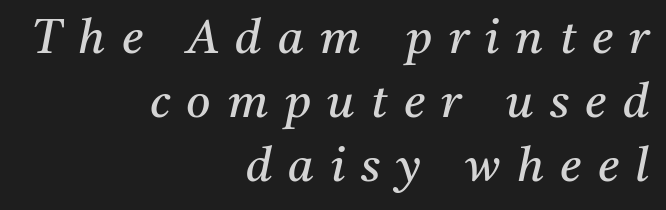
{"serif": "yes", "italic": "yes", "lean": "right", "slant_degrees": 11, "bold": "no", "weight": "regular", "width": "normal", "stroke_contrast": "medium", "x_height": "medium", "monospaced": "no", "underline": "no", "align": "right", "line_spacing": "normal", "line_spacing_ratio": 1.36, "letter_spacing": "wide", "letter_spacing_em": 0.35, "glyph_px": 47}
